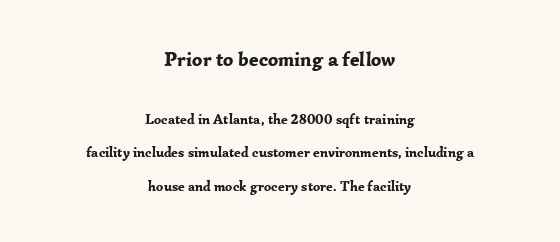
The letters are bold, with thick, heavy strokes. Does the bottom block carry the larger type? No, the top block does. The rag falls on both sides of this text block equally. Is there much room between lines? Yes — plenty of vertical air separates them. Any mark beneath the type? The region is blank. The font's upright variant was chosen for this text.
